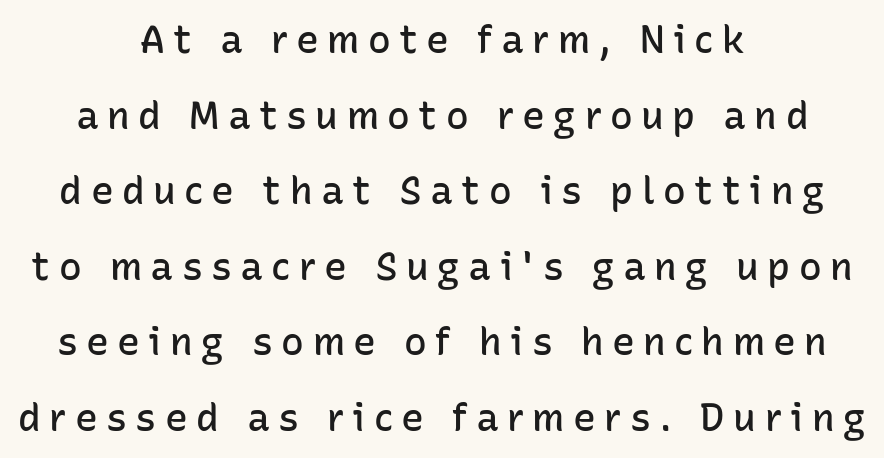
The image shows 38 px semibold sans-serif type, upright; set centered, loose line spacing (1.99x), unusually wide letter spacing (+0.22 em), not underlined; low stroke contrast and a medium x-height.
